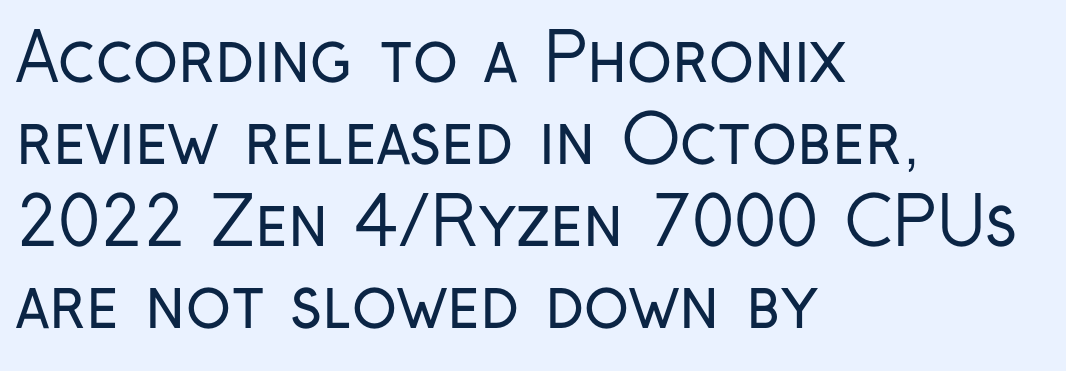
The image shows 66 px regular-weight, condensed sans-serif type, upright; set left-aligned, line spacing 1.24x, normal letter spacing, not underlined; low stroke contrast and a medium x-height.
